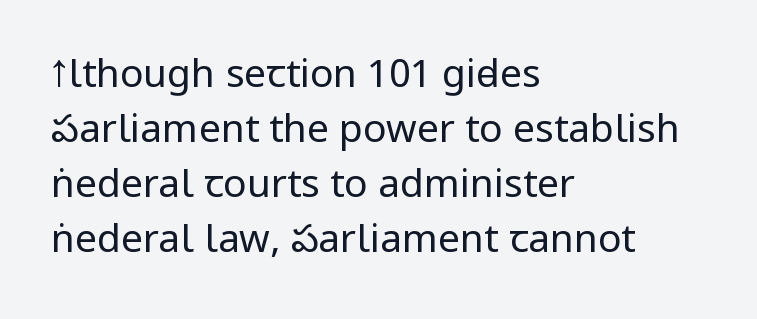
{"serif": "no", "italic": "no", "bold": "no", "weight": "regular", "width": "condensed", "stroke_contrast": "low", "underline": "no", "align": "left", "line_spacing": "normal", "line_spacing_ratio": 1.41, "letter_spacing": "normal", "letter_spacing_em": 0.0, "glyph_px": 39}
